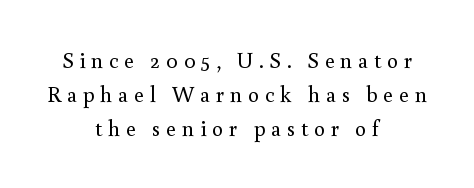
{"italic": "no", "bold": "no", "underline": "no", "align": "center", "line_spacing": "normal", "line_spacing_ratio": 1.55, "letter_spacing": "wide", "letter_spacing_em": 0.26, "glyph_px": 22}
